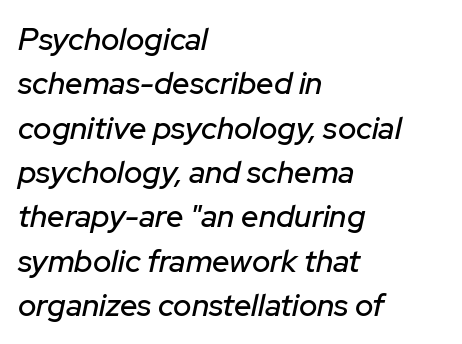
{"italic": "yes", "lean": "right", "slant_degrees": 12, "width": "normal", "stroke_contrast": "low", "x_height": "medium", "monospaced": "no", "underline": "no", "align": "left", "line_spacing": "normal", "line_spacing_ratio": 1.43, "letter_spacing": "normal", "letter_spacing_em": 0.0, "glyph_px": 31}
